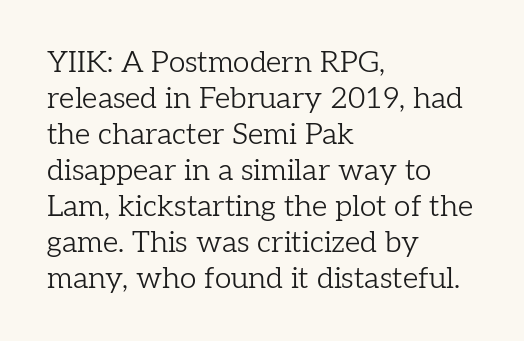
{"serif": "yes", "italic": "no", "bold": "no", "weight": "light", "width": "normal", "stroke_contrast": "low", "x_height": "medium", "monospaced": "no", "underline": "no", "align": "left", "line_spacing_ratio": 1.2, "letter_spacing": "normal", "letter_spacing_em": 0.0, "glyph_px": 30}
